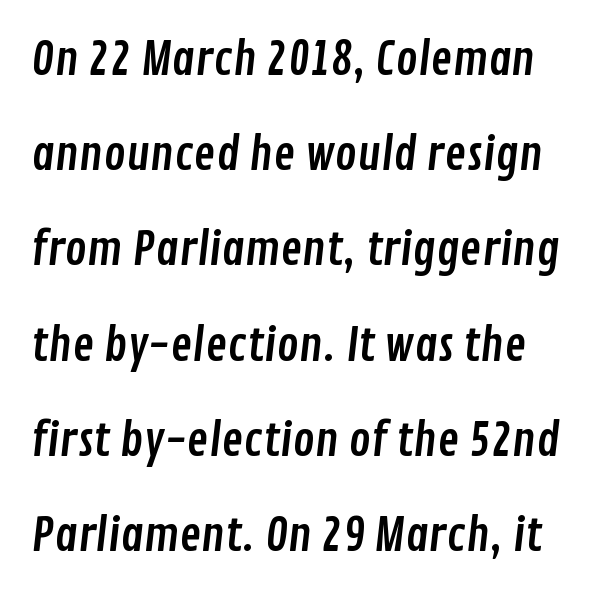
The image shows 46 px condensed sans-serif type; set loose line spacing (2.07x), normal letter spacing, not underlined; low stroke contrast and a medium x-height.
